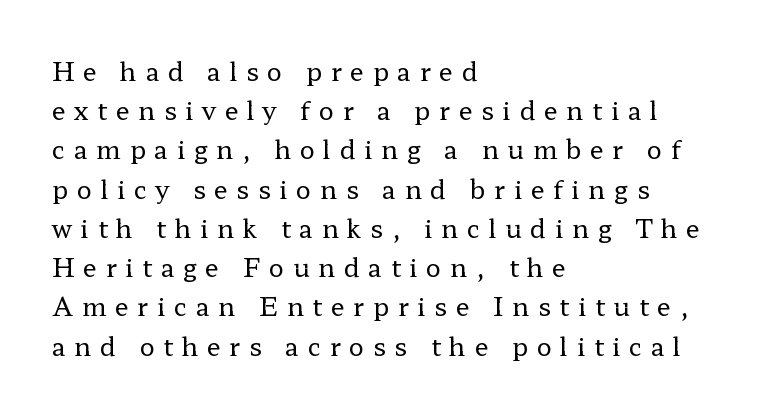
No word sits above an underline. In terms of letterspacing, this is a distinctly airy, spread setting. Each line starts at the same left margin while the right side varies. In terms of leading, this rendering sits right in the middle.
